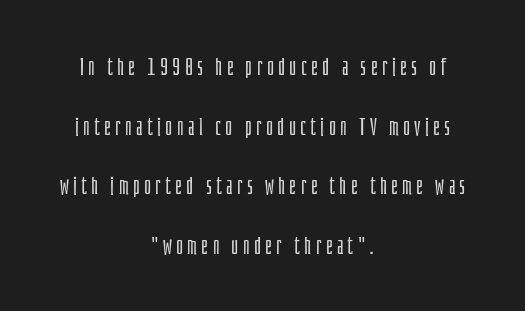
{"italic": "no", "bold": "no", "underline": "no", "align": "center", "line_spacing": "loose", "line_spacing_ratio": 2.48, "glyph_px": 24}
